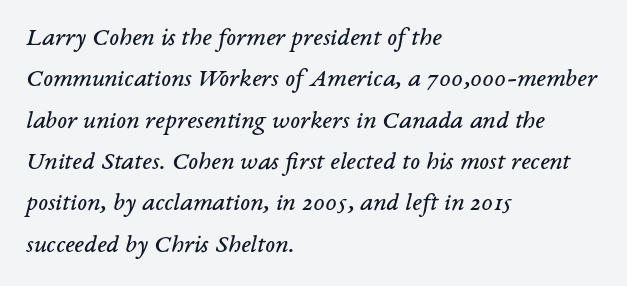
The image shows 26 px text type, italic (leaning right); set left-aligned, normal line spacing (1.59x), normal letter spacing, not underlined.
